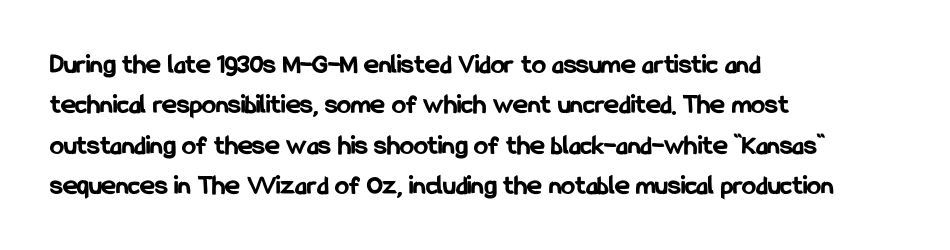
The font family rendered here belongs to the sans-serif group. The ragged edge is on the right, which tells us the setting is flush left. Nobody touched the tracking dial on this one. Unmarked baselines from the first word to the last. Nope, not italic — everything's standing straight.
